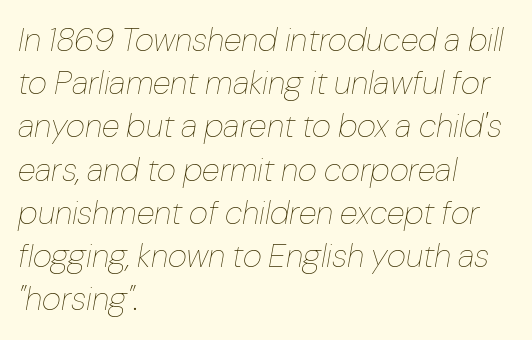
This sample is left-justified, so line endings fall wherever the words run out. The typeface has the unassuming heft of standard copy or less. Beneath every word, the page is bare. Between one letter and the next there's only the usual sliver of space.
